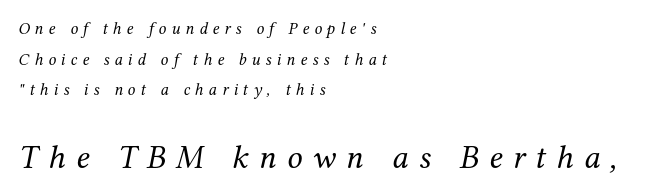
Q: Is the text bold? A: No.
Q: Is the text italic (slanted)? A: Yes, it leans right by about 12 degrees.
Q: Is the typeface a serif or a sans-serif typeface? A: Serif.
Q: Is the text underlined? A: No.
Q: How is the paragraph aligned? A: Left-aligned.
Q: Is the spacing between letters normal or unusually wide? A: Unusually wide.
Q: Which block of text is set in a larger size, the first (top) or the second (bottom)? A: The second (bottom) one.
Q: Width (condensed, normal, or wide)? A: Normal.
Q: Stroke contrast? A: Medium.
Q: x-height? A: Medium.
Q: Monospaced? A: No.
